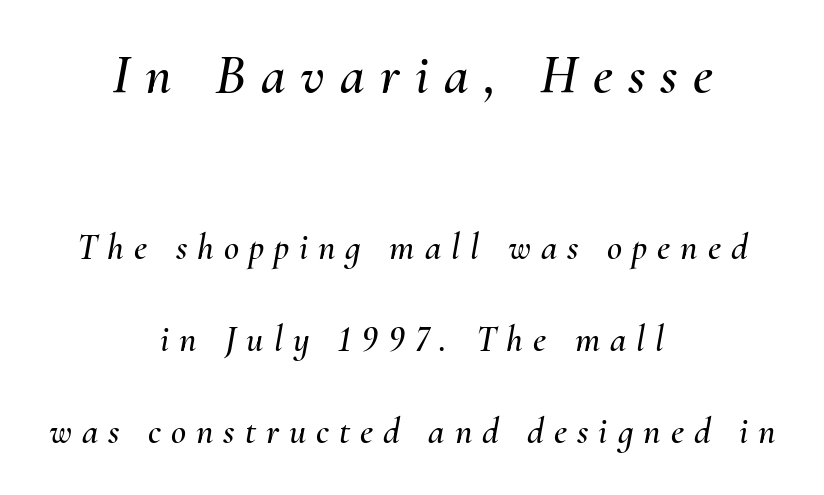
The rendering uses natural spacing where letterforms have individual widths. Which of the two is more prominent by size? The first, at the top. This sample is center-justified, so both line endings float freely. The passage shown stacks its lines with a broad gap. A clean baseline with only descenders dipping below it. The horizontal fit of the characters is loose and conspicuously gappy.
